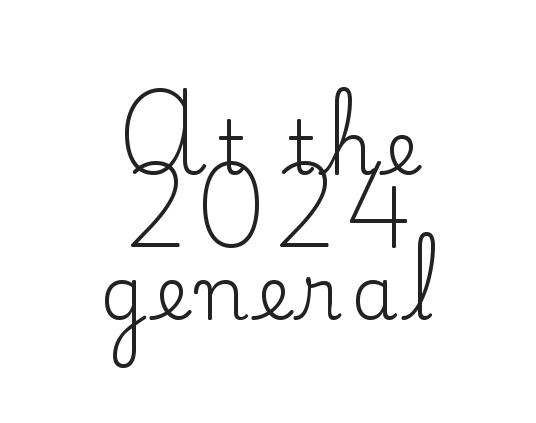
{"italic": "no", "bold": "no", "weight": "regular", "width": "normal", "stroke_contrast": "low", "x_height": "small", "monospaced": "no", "underline": "no", "align": "center", "line_spacing": "tight", "line_spacing_ratio": 0.97, "glyph_px": 75}
